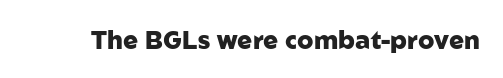
Underlining? Definitely not there. Strong, thick strokes mark this as bold type. This sample uses an upright cut, with every glyph sitting square on the baseline. A typesetter would call this zero additional tracking.
